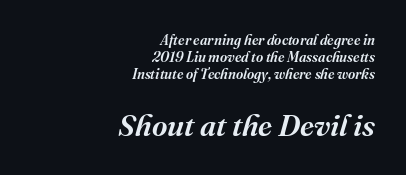
This sample uses a serif face. Each letter keeps its own natural width here, so spacing adapts to shape. Look at the glyph heights: the lower group is clearly the bigger setting. The rendering anchors every line to the right-hand side. A bare baseline throughout the passage. Observe the ordinary spacing: letters are neighbours, not strangers.
